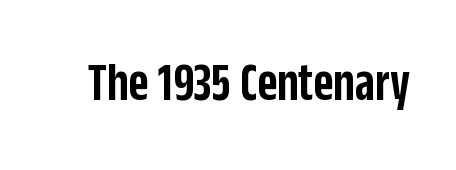
The specimen reads as upright at a glance. Compared with an ordinary text face, these strokes are moderately heavier — a semibold. Underline: absent. The font family rendered here belongs to the sans-serif group. The tracking reads as untouched default to a designer's eye. Looks like regular typesetting: each glyph gets only the width it needs.
